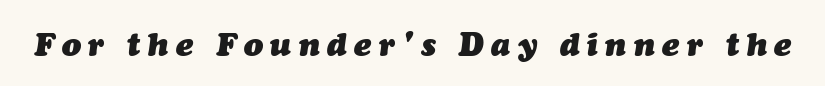
Q: Is the text bold? A: Yes.
Q: Is the text italic (slanted)? A: Yes, it leans right by about 7 degrees.
Q: Is the text underlined? A: No.
Q: Is the spacing between letters normal or unusually wide? A: Unusually wide.
Q: Width (condensed, normal, or wide)? A: Normal.
Q: Stroke contrast? A: Medium.
Q: x-height? A: Medium.
Q: Monospaced? A: No.
